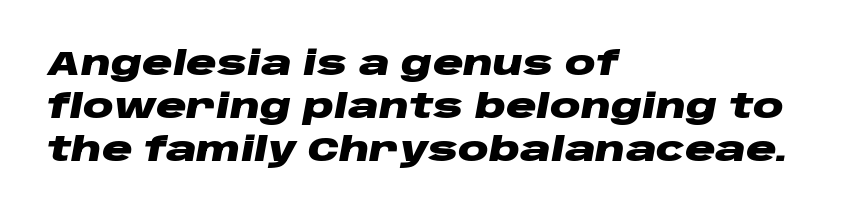
{"italic": "yes", "lean": "right", "slant_degrees": 10, "bold": "yes", "weight": "heavy", "width": "wide", "stroke_contrast": "low", "x_height": "large", "monospaced": "no", "underline": "no", "align": "left", "line_spacing": "normal", "line_spacing_ratio": 1.26, "letter_spacing": "normal", "letter_spacing_em": 0.0, "glyph_px": 34}
